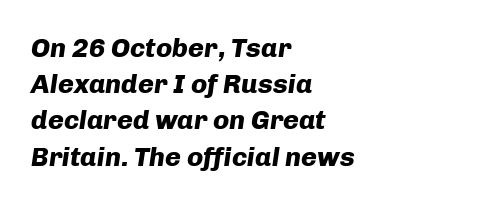
Q: Is the text bold? A: Yes.
Q: Is the text italic (slanted)? A: Yes, it leans right by about 8 degrees.
Q: Is the text underlined? A: No.
Q: How is the paragraph aligned? A: Left-aligned.
Q: Is the spacing between letters normal or unusually wide? A: Normal.
Q: Is the spacing between lines tight, normal or loose? A: Normal.
